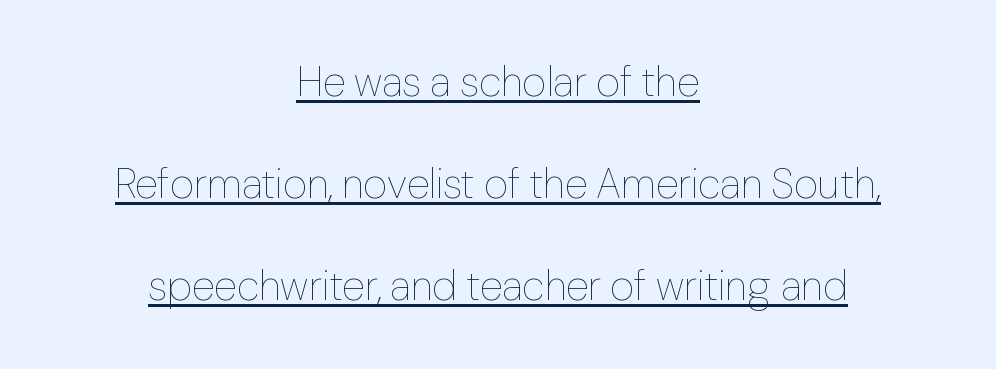
In terms of posture, this sample is upright. Default kerning and tracking; the words read as compact shapes. What decoration does the sample have? An underline. The weight would be labelled regular, book, light, or lighter still. Interline gaps are noticeably wide in this sample. Casual observation: everything's sitting right in the middle.
